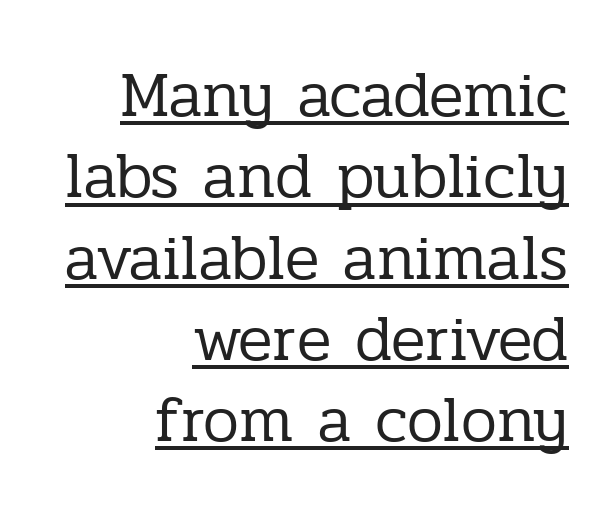
The rows are spaced the way most documents space them. Examine the stroke ends and you'll spot serifs. Nothing unusual about the tracking: characters are spaced as the font intends. The letterforms sit at book weight or below. Think of a printed novel: that variable character pitch is what you see here. The type sits square on the baseline with zero lean.
